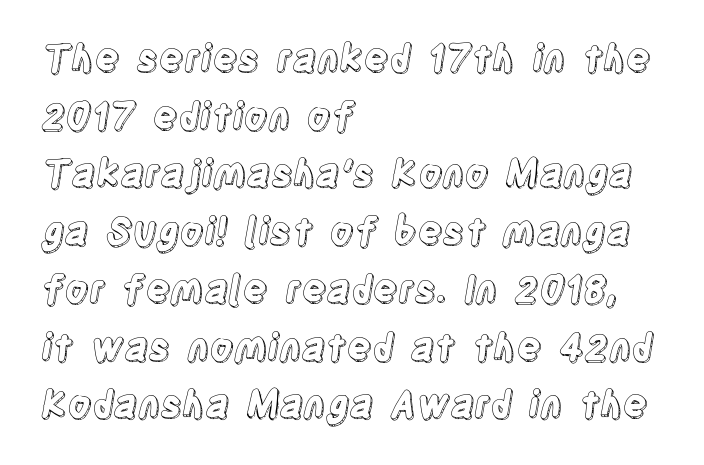
No extra tracking has been applied to these lines. Reading down the block, your eye returns to a fixed left position each line. The letters advance in unequal steps, a hallmark of proportional type. The gap between lines stays unmarked.
